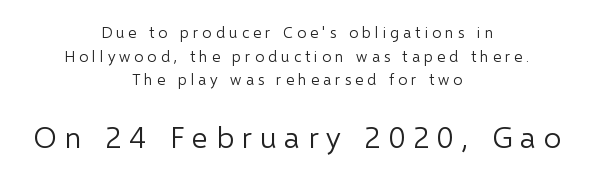
Q: Is the text bold? A: No.
Q: Is the text italic (slanted)? A: No, it is upright.
Q: Is the typeface a serif or a sans-serif typeface? A: Sans-serif.
Q: Is the text underlined? A: No.
Q: How is the paragraph aligned? A: Centered.
Q: Is the spacing between letters normal or unusually wide? A: Unusually wide.
Q: Is the spacing between lines tight, normal or loose? A: Normal.
Q: Which block of text is set in a larger size, the first (top) or the second (bottom)? A: The second (bottom) one.
Q: Width (condensed, normal, or wide)? A: Normal.
Q: Stroke contrast? A: Low.
Q: x-height? A: Medium.
Q: Monospaced? A: No.
